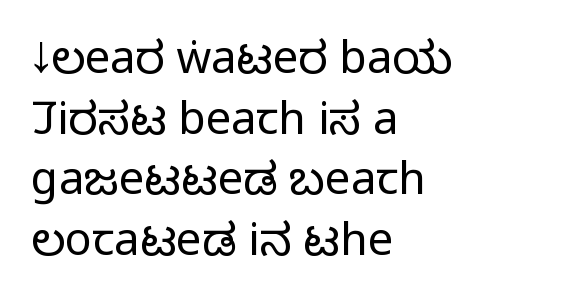
{"serif": "no", "italic": "no", "bold": "no", "weight": "regular", "width": "condensed", "stroke_contrast": "low", "x_height": "large", "monospaced": "no", "underline": "no", "align": "left", "line_spacing": "normal", "line_spacing_ratio": 1.35, "letter_spacing": "normal", "letter_spacing_em": 0.0, "glyph_px": 45}
